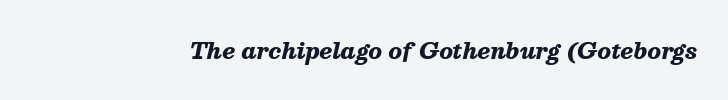
Q: Is the text bold? A: Yes.
Q: Is the text italic (slanted)? A: Yes, it leans right by about 13 degrees.
Q: Is the text underlined? A: No.
Q: Is the spacing between letters normal or unusually wide? A: Normal.
